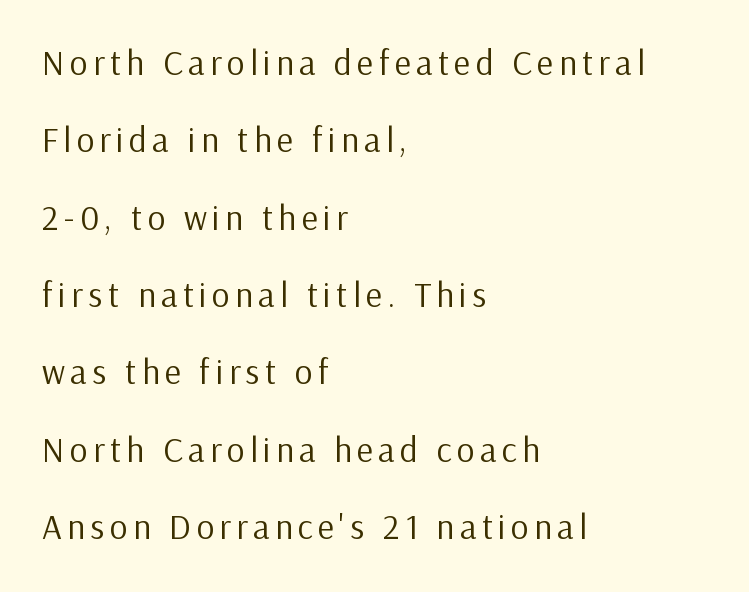
Q: Is the text bold? A: No.
Q: Is the text italic (slanted)? A: No, it is upright.
Q: Is the typeface a serif or a sans-serif typeface? A: Sans-serif.
Q: Is the text underlined? A: No.
Q: How is the paragraph aligned? A: Left-aligned.
Q: Is the spacing between lines tight, normal or loose? A: Loose.
Q: Width (condensed, normal, or wide)? A: Normal.
Q: Stroke contrast? A: Low.
Q: x-height? A: Medium.
Q: Monospaced? A: No.
